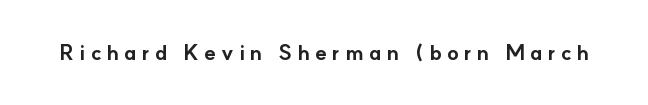
Q: Is the text bold? A: Yes.
Q: Is the text italic (slanted)? A: No, it is upright.
Q: Is the text underlined? A: No.
Q: Is the spacing between letters normal or unusually wide? A: Unusually wide.
